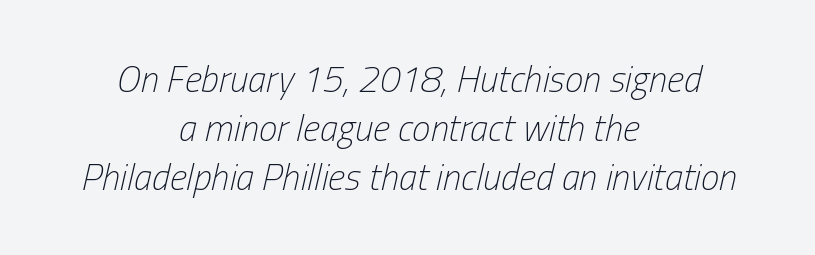
{"italic": "yes", "lean": "right", "slant_degrees": 13, "bold": "no", "weight": "light", "width": "condensed", "stroke_contrast": "low", "x_height": "medium", "monospaced": "no", "underline": "no", "align": "center", "line_spacing": "normal", "line_spacing_ratio": 1.32, "letter_spacing": "normal", "letter_spacing_em": 0.0, "glyph_px": 37}
